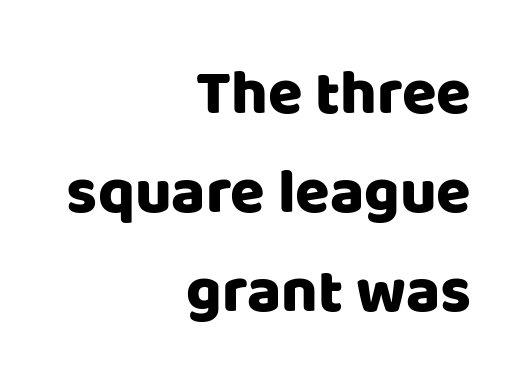
Q: Is the text italic (slanted)? A: No, it is upright.
Q: Is the typeface a serif or a sans-serif typeface? A: Sans-serif.
Q: Is the text underlined? A: No.
Q: How is the paragraph aligned? A: Right-aligned.
Q: Is the spacing between letters normal or unusually wide? A: Normal.
Q: Is the spacing between lines tight, normal or loose? A: Normal.
Q: Width (condensed, normal, or wide)? A: Normal.
Q: Stroke contrast? A: Low.
Q: x-height? A: Large.
Q: Monospaced? A: No.
